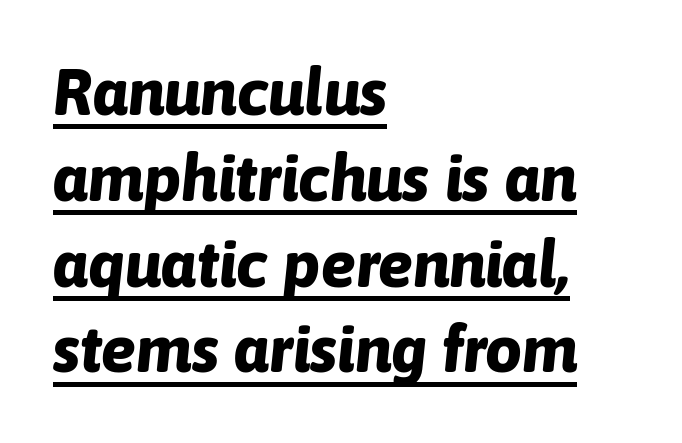
Q: Is the text bold? A: Yes.
Q: Is the text italic (slanted)? A: Yes, it leans right by about 6 degrees.
Q: Is the text underlined? A: Yes.
Q: How is the paragraph aligned? A: Left-aligned.
Q: Is the spacing between letters normal or unusually wide? A: Normal.
Q: Is the spacing between lines tight, normal or loose? A: Normal.
Q: Width (condensed, normal, or wide)? A: Normal.
Q: Stroke contrast? A: Low.
Q: x-height? A: Medium.
Q: Monospaced? A: No.
